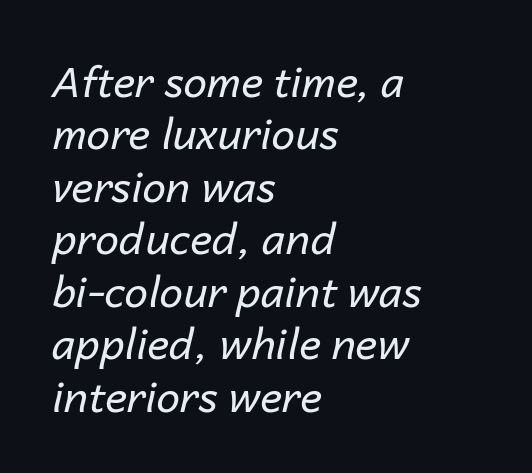
The image shows 42 px regular-weight type, italic (leaning right); set left-aligned, normal line spacing (1.25x), normal letter spacing, not underlined; low stroke contrast and a medium x-height.
